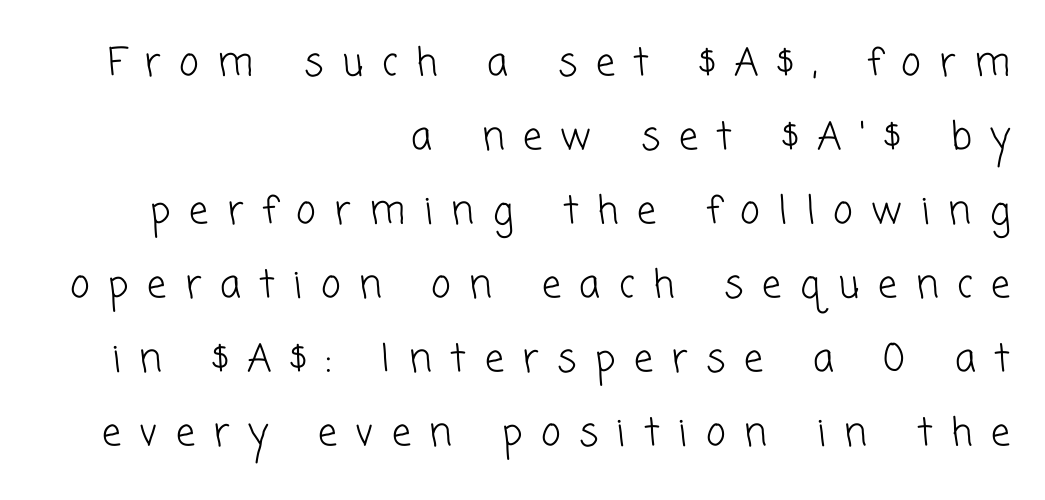
Q: Is the text bold? A: No.
Q: Is the typeface a serif or a sans-serif typeface? A: Sans-serif.
Q: Is the text underlined? A: No.
Q: How is the paragraph aligned? A: Right-aligned.
Q: Is the spacing between letters normal or unusually wide? A: Unusually wide.
Q: Is the spacing between lines tight, normal or loose? A: Loose.
Q: Width (condensed, normal, or wide)? A: Normal.
Q: Stroke contrast? A: Low.
Q: x-height? A: Medium.
Q: Monospaced? A: No.
